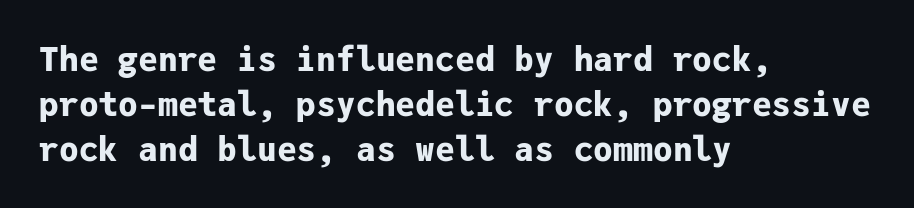
{"serif": "no", "italic": "no", "bold": "yes", "weight": "bold", "width": "normal", "stroke_contrast": "low", "x_height": "medium", "monospaced": "yes", "underline": "no", "align": "left", "line_spacing": "normal", "line_spacing_ratio": 1.36, "letter_spacing": "normal", "letter_spacing_em": 0.0, "glyph_px": 33}
